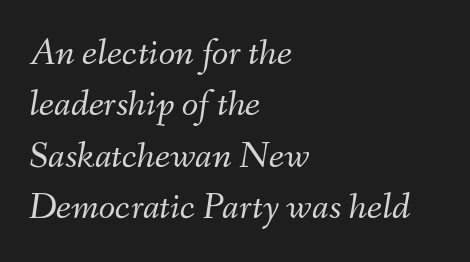
{"italic": "yes", "lean": "right", "slant_degrees": 9, "bold": "no", "weight": "light", "width": "normal", "stroke_contrast": "medium", "x_height": "small", "monospaced": "no", "underline": "no", "align": "left", "line_spacing": "normal", "line_spacing_ratio": 1.35, "letter_spacing": "normal", "letter_spacing_em": 0.0, "glyph_px": 38}
